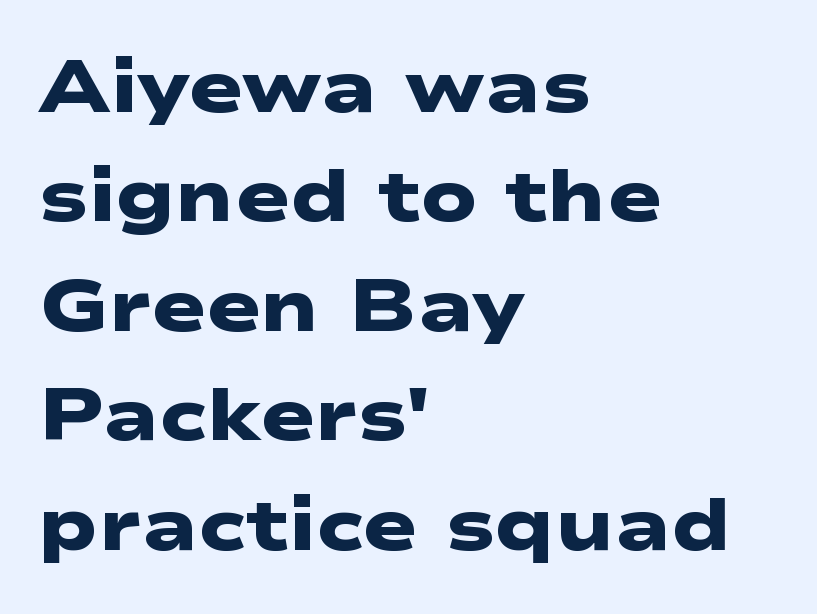
Q: Is the text bold? A: Yes.
Q: Is the typeface a serif or a sans-serif typeface? A: Sans-serif.
Q: Is the text underlined? A: No.
Q: How is the paragraph aligned? A: Left-aligned.
Q: Is the spacing between letters normal or unusually wide? A: Normal.
Q: Is the spacing between lines tight, normal or loose? A: Normal.
Q: Width (condensed, normal, or wide)? A: Wide.
Q: Stroke contrast? A: Low.
Q: x-height? A: Medium.
Q: Monospaced? A: No.
